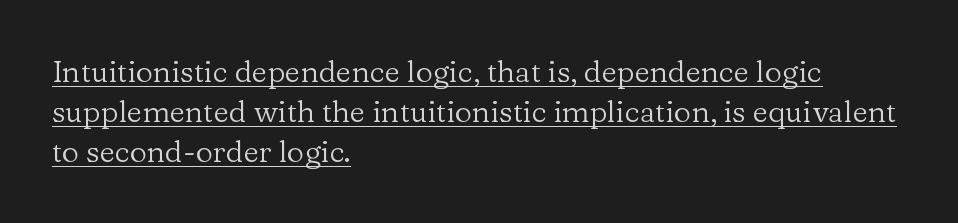
The image shows 30 px regular-weight serif type, upright; set left-aligned, normal line spacing (1.34x), normal letter spacing, underlined; low stroke contrast and a medium x-height.
